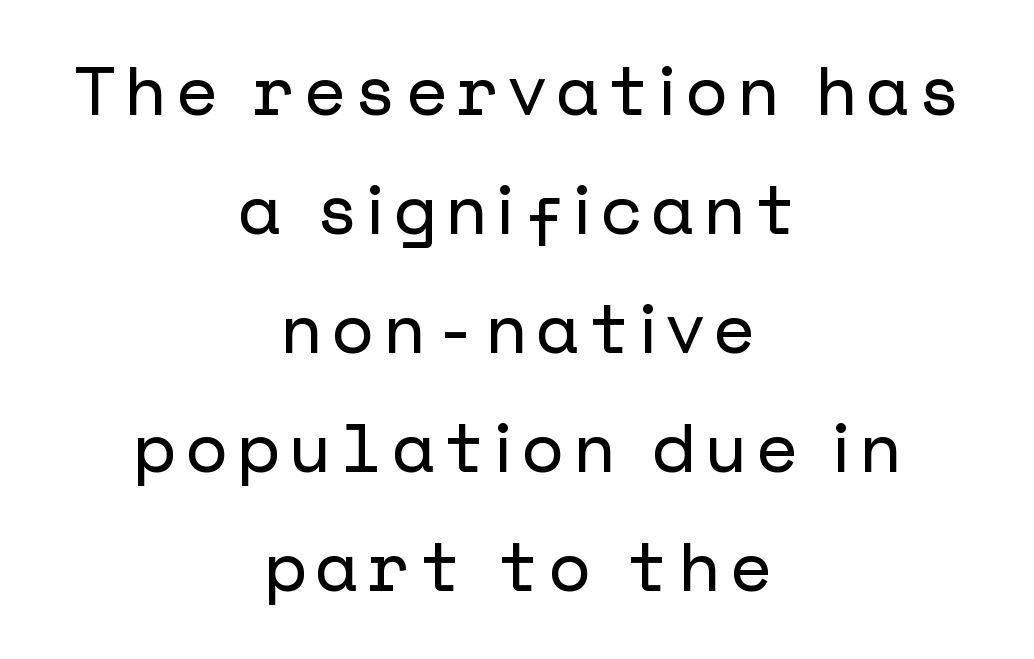
Q: Is the text italic (slanted)? A: No, it is upright.
Q: Is the typeface a serif or a sans-serif typeface? A: Sans-serif.
Q: Is the text underlined? A: No.
Q: How is the paragraph aligned? A: Centered.
Q: Width (condensed, normal, or wide)? A: Normal.
Q: Stroke contrast? A: Low.
Q: x-height? A: Medium.
